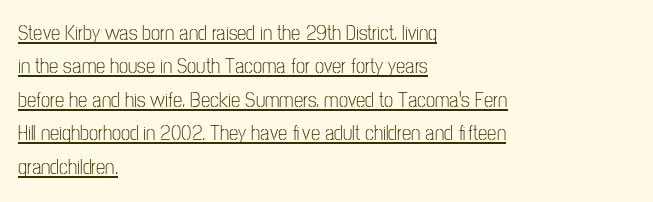
The image shows 21 px text type, upright; set left-aligned, normal line spacing (1.59x), normal letter spacing, underlined.
